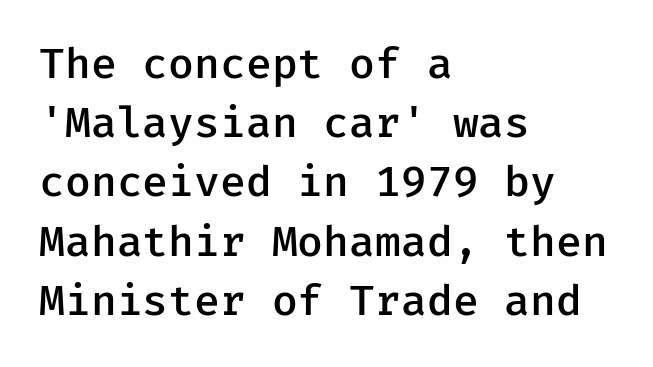
Q: Is the text bold? A: Semi-bold.
Q: Is the text italic (slanted)? A: No, it is upright.
Q: Is the typeface a serif or a sans-serif typeface? A: Sans-serif.
Q: Is the text underlined? A: No.
Q: How is the paragraph aligned? A: Left-aligned.
Q: Is the spacing between letters normal or unusually wide? A: Normal.
Q: Is the spacing between lines tight, normal or loose? A: Normal.
Q: Width (condensed, normal, or wide)? A: Normal.
Q: Stroke contrast? A: Low.
Q: x-height? A: Medium.
Q: Monospaced? A: Yes.
